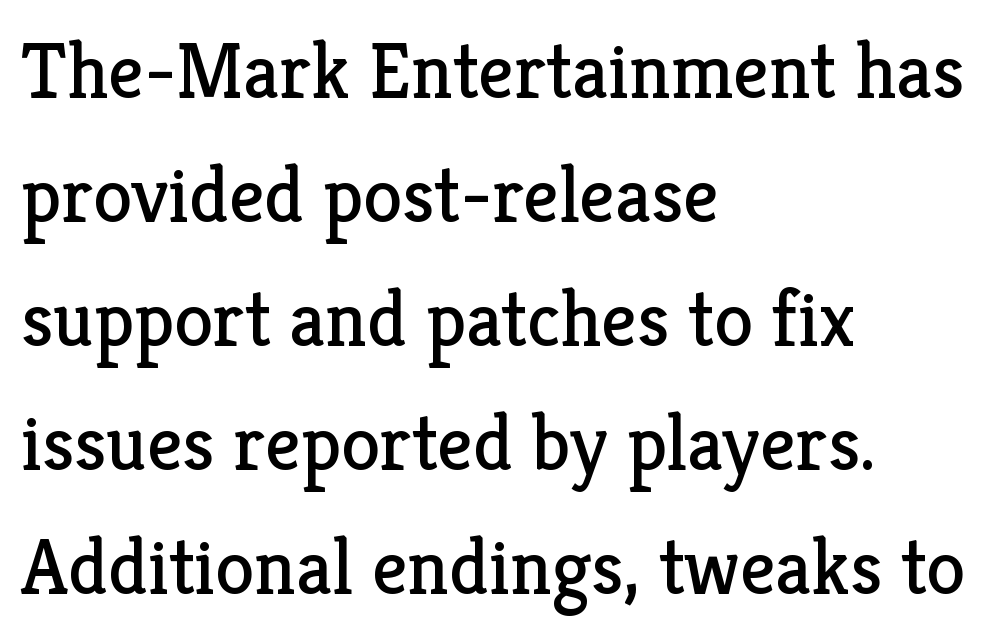
Visually the block forms a straight wall on the left and a jagged coastline on the right. Is this a fixed-width face? No — the glyphs have proportional, varying widths. The area under the type is left untouched. Observe the serifs anchoring each vertical stroke in this sample.
